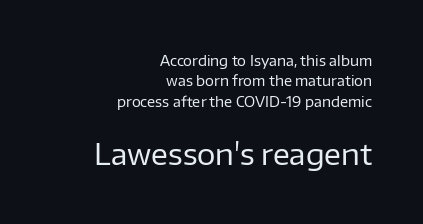
Q: Is the text bold? A: No.
Q: Is the text italic (slanted)? A: No, it is upright.
Q: Is the typeface a serif or a sans-serif typeface? A: Sans-serif.
Q: Is the text underlined? A: No.
Q: How is the paragraph aligned? A: Right-aligned.
Q: Is the spacing between letters normal or unusually wide? A: Normal.
Q: Is the spacing between lines tight, normal or loose? A: Normal.
Q: Which block of text is set in a larger size, the first (top) or the second (bottom)? A: The second (bottom) one.
Q: Width (condensed, normal, or wide)? A: Normal.
Q: Stroke contrast? A: Low.
Q: x-height? A: Medium.
Q: Monospaced? A: No.
